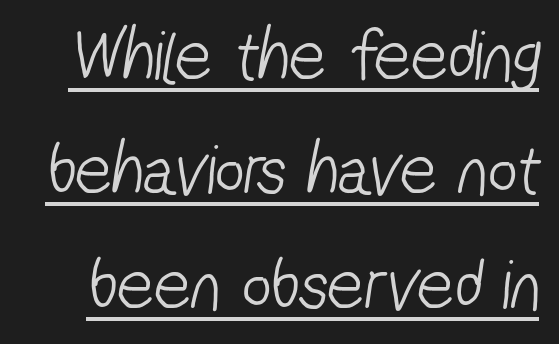
The font family rendered here belongs to the sans-serif group. Normally led — the rows are evenly, conventionally spaced. This rendering features underlined lettering. This is not heavy type; no bold has been used.
